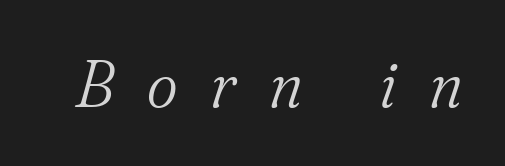
Q: Is the text bold? A: No.
Q: Is the text italic (slanted)? A: Yes, it leans right by about 16 degrees.
Q: Is the typeface a serif or a sans-serif typeface? A: Serif.
Q: Is the text underlined? A: No.
Q: Is the spacing between letters normal or unusually wide? A: Unusually wide.
Q: Width (condensed, normal, or wide)? A: Normal.
Q: Stroke contrast? A: Medium.
Q: x-height? A: Small.
Q: Monospaced? A: No.
